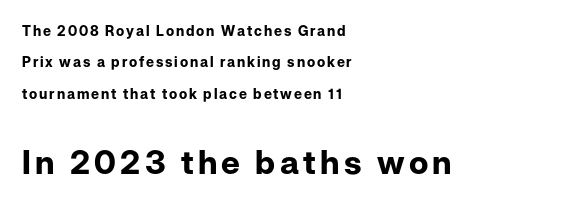
Summary of weight: heavy, a full bold. The space beneath each line is pristine and unruled. Casual observation: everything's shoved over to the left. You can tell it's not italic because the verticals are truly vertical. A sans-serif font was chosen for this passage. Note the varied advance widths — an 'i' is clearly narrower than an 'm'.
